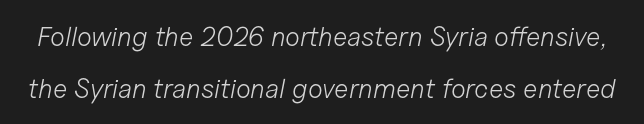
{"italic": "yes", "lean": "right", "slant_degrees": 11, "bold": "no", "underline": "no", "line_spacing": "loose", "line_spacing_ratio": 1.91, "letter_spacing": "normal", "letter_spacing_em": 0.0, "glyph_px": 27}
